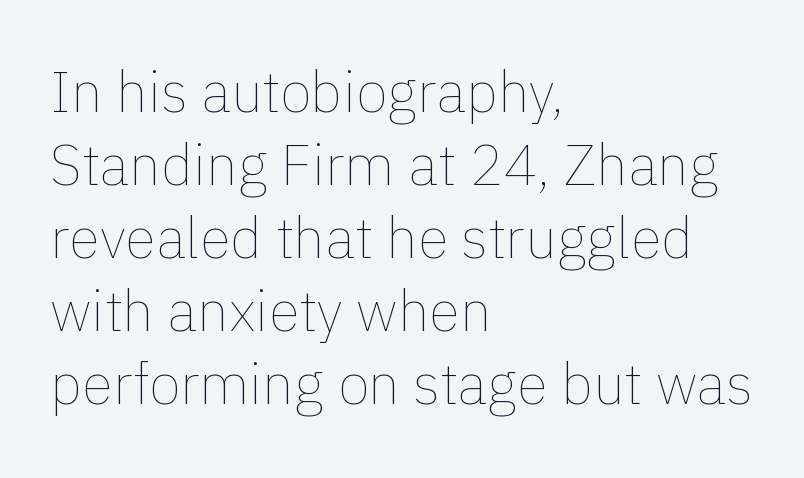
Do the characters align in a grid? No, the font is proportional. This is roman type, the default non-slanted kind. The rendering anchors every line to the left-hand side. Ink coverage per letter is moderate at most. The specimen omits any rule beneath the text block's lines.
